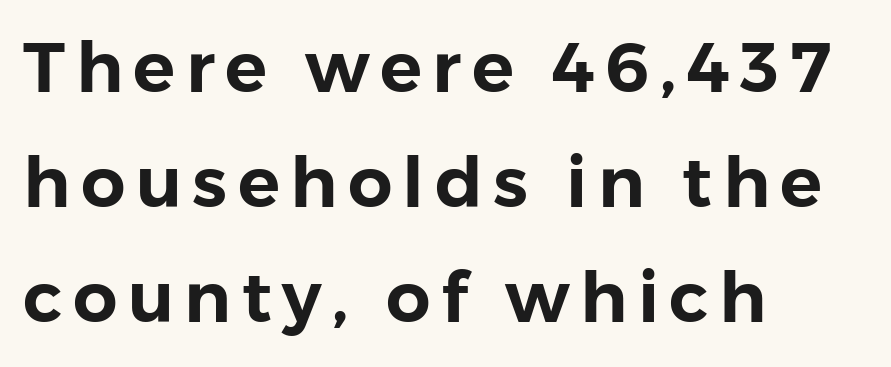
Q: Is the text italic (slanted)? A: No, it is upright.
Q: Is the typeface a serif or a sans-serif typeface? A: Sans-serif.
Q: Is the text underlined? A: No.
Q: How is the paragraph aligned? A: Left-aligned.
Q: Is the spacing between lines tight, normal or loose? A: Normal.
Q: Width (condensed, normal, or wide)? A: Normal.
Q: Stroke contrast? A: Low.
Q: x-height? A: Medium.
Q: Monospaced? A: No.
